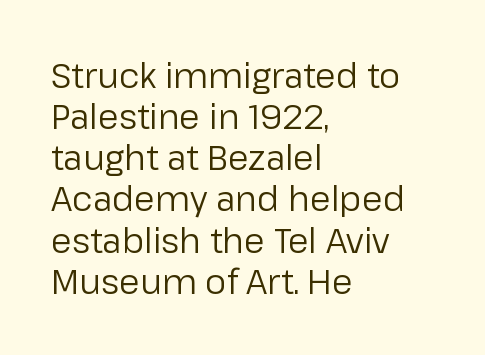
{"serif": "no", "italic": "no", "bold": "no", "weight": "regular", "width": "normal", "stroke_contrast": "low", "x_height": "medium", "monospaced": "no", "underline": "no", "align": "left", "line_spacing_ratio": 1.21, "letter_spacing": "normal", "letter_spacing_em": 0.0, "glyph_px": 34}
